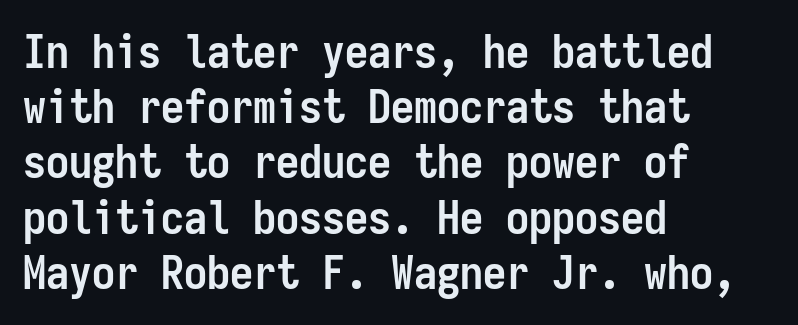
Q: Is the text bold? A: Yes.
Q: Is the text italic (slanted)? A: No, it is upright.
Q: Is the typeface a serif or a sans-serif typeface? A: Sans-serif.
Q: Is the text underlined? A: No.
Q: How is the paragraph aligned? A: Left-aligned.
Q: Is the spacing between letters normal or unusually wide? A: Normal.
Q: Width (condensed, normal, or wide)? A: Condensed.
Q: Stroke contrast? A: Low.
Q: x-height? A: Medium.
Q: Monospaced? A: Yes.
